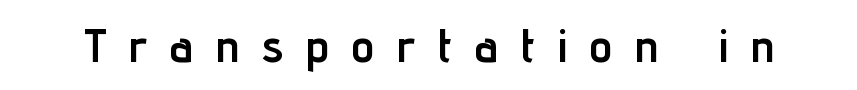
{"serif": "no", "italic": "no", "bold": "yes", "weight": "semibold", "width": "condensed", "stroke_contrast": "low", "x_height": "medium", "monospaced": "no", "underline": "no", "letter_spacing": "wide", "letter_spacing_em": 0.5, "glyph_px": 46}
